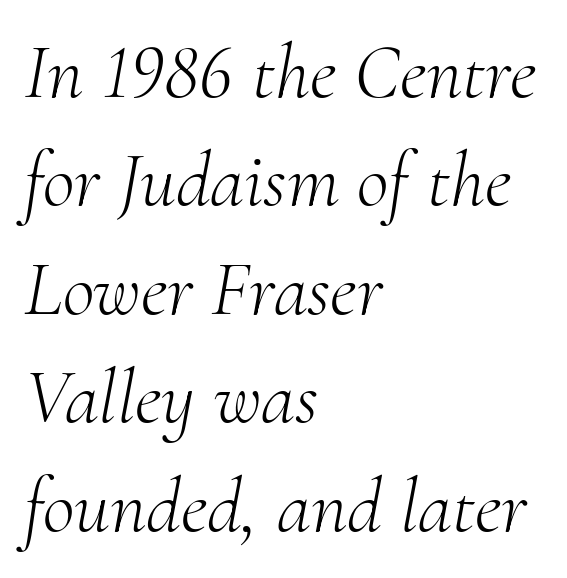
Q: Is the text bold? A: No.
Q: Is the text italic (slanted)? A: Yes, it leans right by about 10 degrees.
Q: Is the typeface a serif or a sans-serif typeface? A: Serif.
Q: Is the text underlined? A: No.
Q: How is the paragraph aligned? A: Left-aligned.
Q: Is the spacing between letters normal or unusually wide? A: Normal.
Q: Is the spacing between lines tight, normal or loose? A: Normal.
Q: Width (condensed, normal, or wide)? A: Normal.
Q: Stroke contrast? A: Medium.
Q: x-height? A: Small.
Q: Monospaced? A: No.
